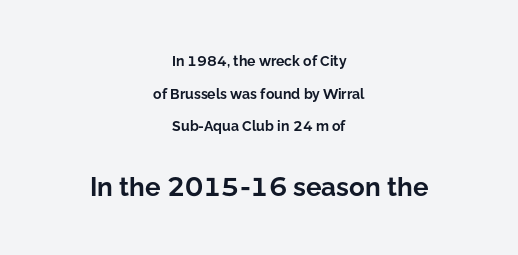
If you measured baseline to baseline, you'd find a long distance. Inter-character spacing is left at the font's built-in metrics. Ordinary non-slanted type is in use. The emphasis by scale lands on block number two, below. Underlining? Definitely not there. On the weight axis this lands at bold, roughly 700.
